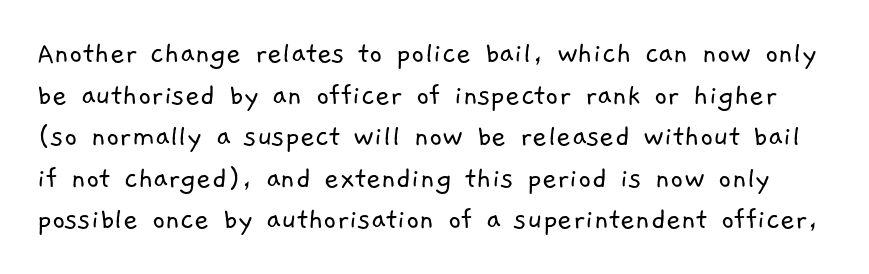
Q: Is the text bold? A: No.
Q: Is the typeface a serif or a sans-serif typeface? A: Sans-serif.
Q: Is the text underlined? A: No.
Q: Is the spacing between letters normal or unusually wide? A: Normal.
Q: Is the spacing between lines tight, normal or loose? A: Normal.
Q: Width (condensed, normal, or wide)? A: Normal.
Q: Stroke contrast? A: Low.
Q: x-height? A: Medium.
Q: Monospaced? A: No.
